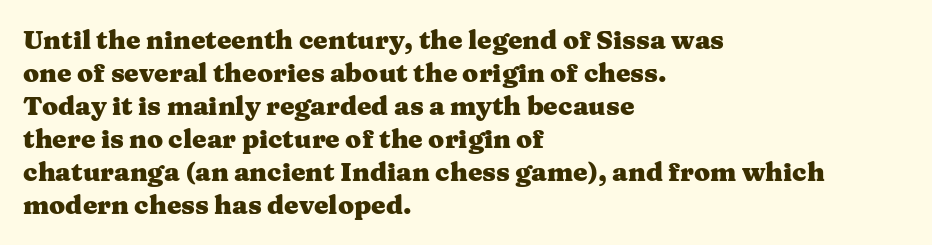
The leading is moderate, giving the passage an even texture. A dark, heavy texture on the line: the type is bold. Descenders hang freely into open space. Letter spacing: default. Notice how the passage keeps a crisp vertical edge on the left only. This is roman type, the default non-slanted kind.
